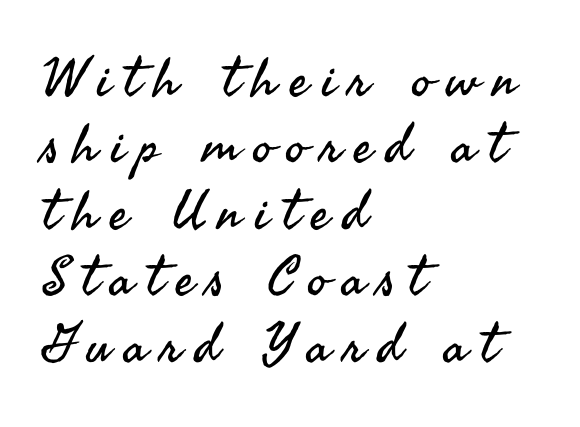
The image shows 54 px regular-weight sans-serif type; set left-aligned, line spacing 1.23x, unusually wide letter spacing (+0.25 em), not underlined; medium stroke contrast and a small x-height.
